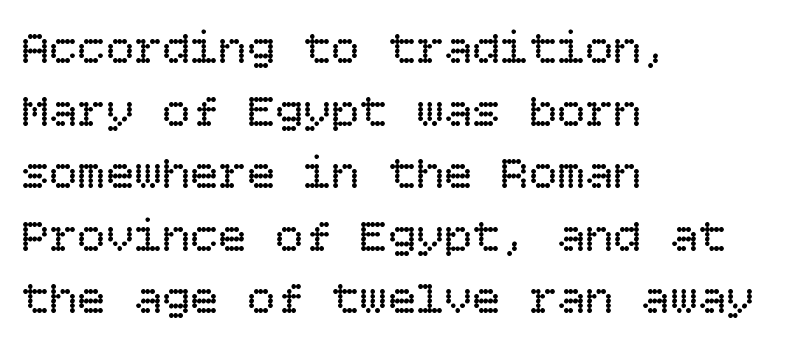
The image shows 47 px regular-weight type, upright; set left-aligned, normal line spacing (1.33x), normal letter spacing, not underlined; low stroke contrast and a large x-height.
